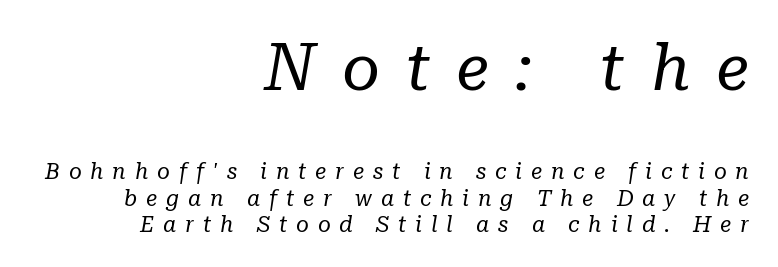
{"serif": "yes", "italic": "yes", "lean": "right", "slant_degrees": 10, "bold": "no", "weight": "regular", "width": "normal", "stroke_contrast": "low", "x_height": "medium", "monospaced": "no", "underline": "no", "align": "right", "line_spacing_ratio": 1.19, "letter_spacing": "wide", "letter_spacing_em": 0.4, "larger_block": "first", "size_ratio": 2.95, "glyph_px": 65}
